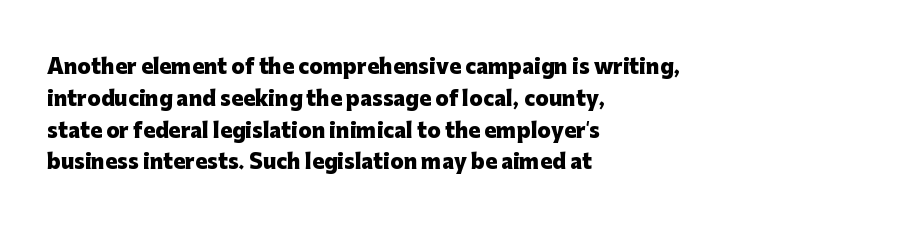
Q: Is the text bold? A: Yes.
Q: Is the text italic (slanted)? A: No, it is upright.
Q: Is the text underlined? A: No.
Q: How is the paragraph aligned? A: Left-aligned.
Q: Is the spacing between letters normal or unusually wide? A: Normal.
Q: Is the spacing between lines tight, normal or loose? A: Normal.
